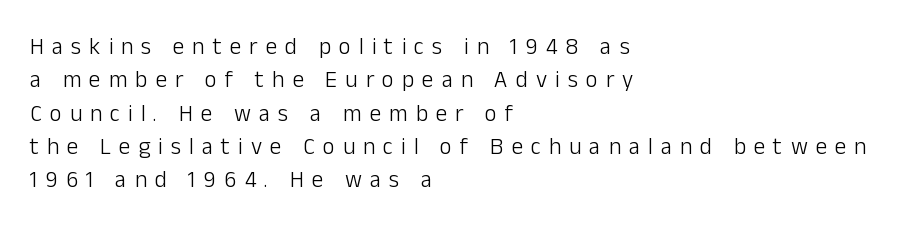
Q: Is the text bold? A: No.
Q: Is the text italic (slanted)? A: No, it is upright.
Q: Is the text underlined? A: No.
Q: How is the paragraph aligned? A: Left-aligned.
Q: Is the spacing between letters normal or unusually wide? A: Unusually wide.
Q: Is the spacing between lines tight, normal or loose? A: Normal.
